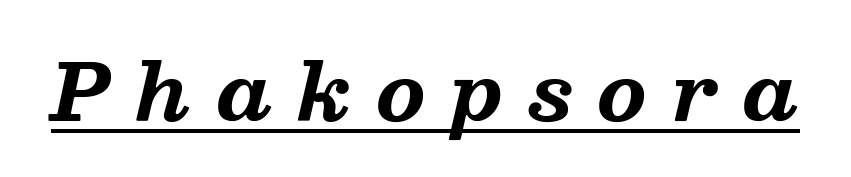
Q: Is the text bold? A: Yes.
Q: Is the text italic (slanted)? A: Yes, it leans right by about 13 degrees.
Q: Is the typeface a serif or a sans-serif typeface? A: Serif.
Q: Is the text underlined? A: Yes.
Q: Is the spacing between letters normal or unusually wide? A: Unusually wide.
Q: Width (condensed, normal, or wide)? A: Normal.
Q: Stroke contrast? A: Medium.
Q: x-height? A: Medium.
Q: Monospaced? A: No.
